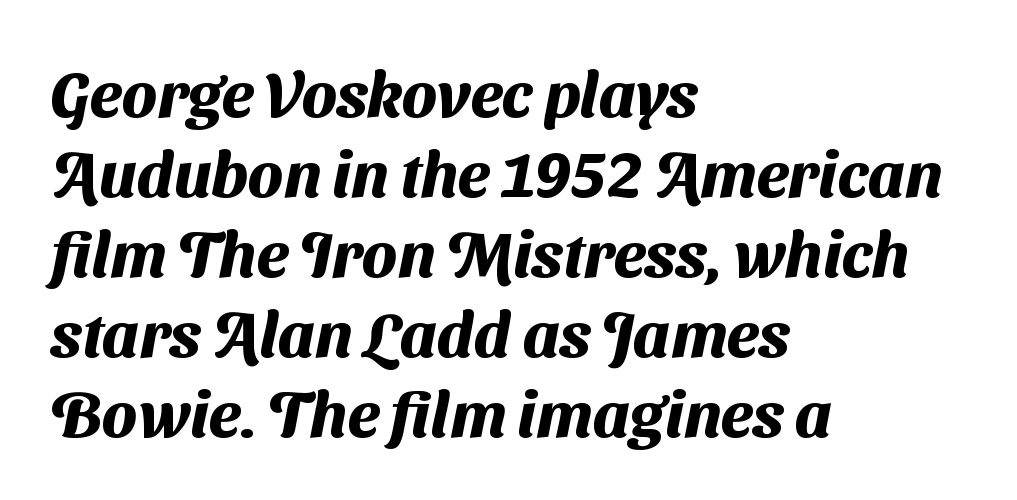
{"serif": "no", "bold": "yes", "weight": "heavy", "width": "normal", "stroke_contrast": "medium", "x_height": "medium", "monospaced": "no", "underline": "no", "align": "left", "line_spacing": "normal", "line_spacing_ratio": 1.25, "letter_spacing": "normal", "letter_spacing_em": 0.0, "glyph_px": 64}
